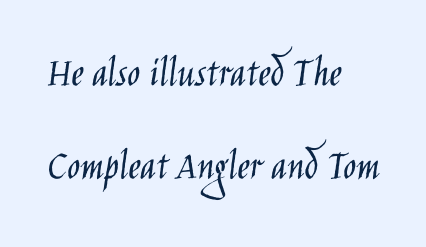
{"serif": "no", "bold": "no", "weight": "light", "width": "condensed", "stroke_contrast": "low", "x_height": "large", "monospaced": "no", "underline": "no", "align": "left", "line_spacing": "loose", "line_spacing_ratio": 2.16, "letter_spacing": "normal", "letter_spacing_em": 0.0, "glyph_px": 43}
